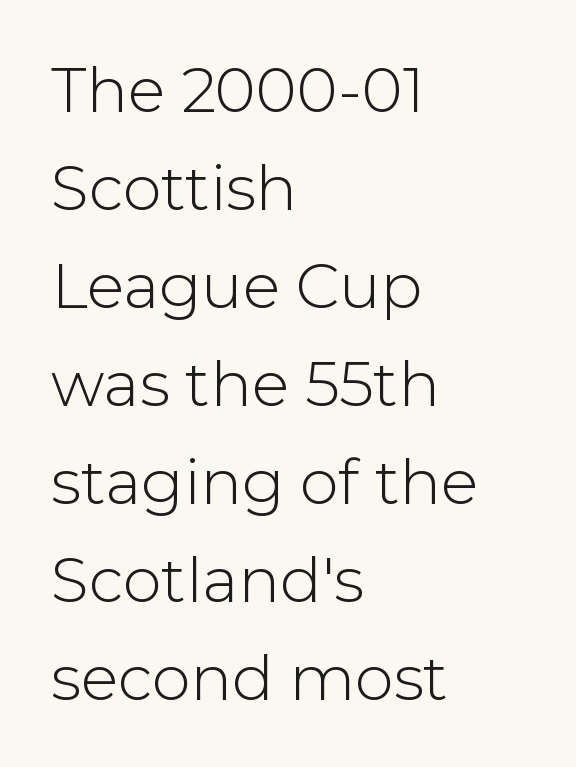
{"serif": "no", "italic": "no", "bold": "no", "weight": "light", "width": "normal", "stroke_contrast": "low", "x_height": "medium", "monospaced": "no", "underline": "no", "align": "left", "line_spacing": "normal", "line_spacing_ratio": 1.58, "letter_spacing": "normal", "letter_spacing_em": 0.0, "glyph_px": 62}
